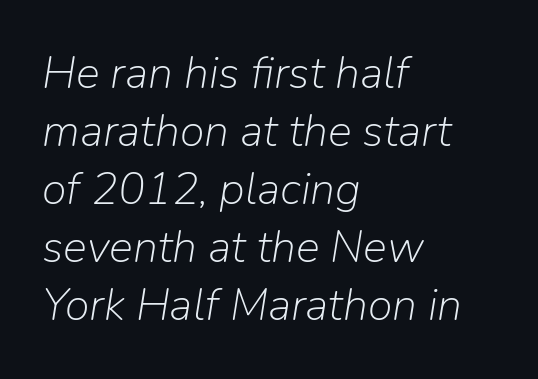
The image shows 45 px light type, italic (leaning right); set left-aligned, normal line spacing (1.29x), normal letter spacing, not underlined; low stroke contrast and a medium x-height.
